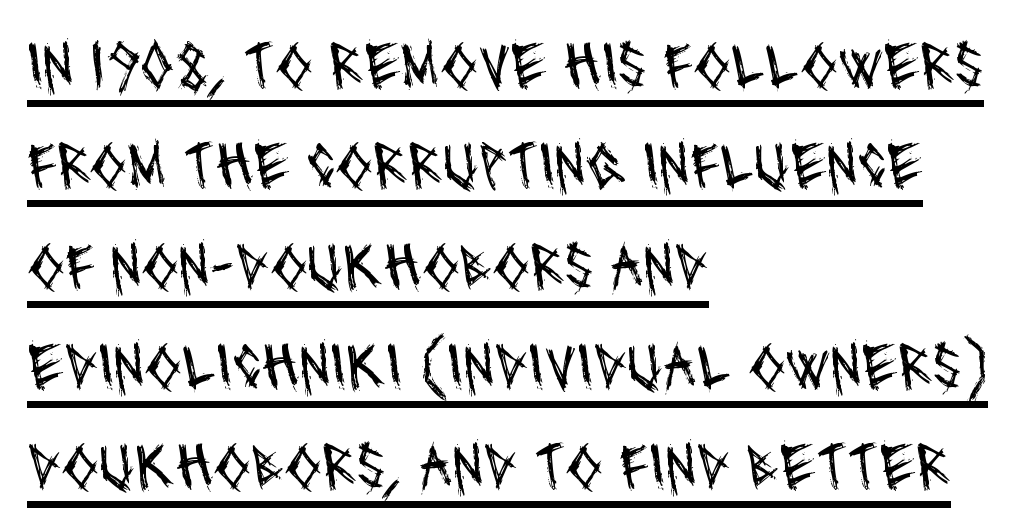
{"serif": "no", "bold": "no", "weight": "regular", "width": "condensed", "stroke_contrast": "medium", "x_height": "large", "monospaced": "no", "underline": "yes", "align": "left", "line_spacing": "normal", "line_spacing_ratio": 1.52, "letter_spacing": "normal", "letter_spacing_em": 0.0, "glyph_px": 66}
